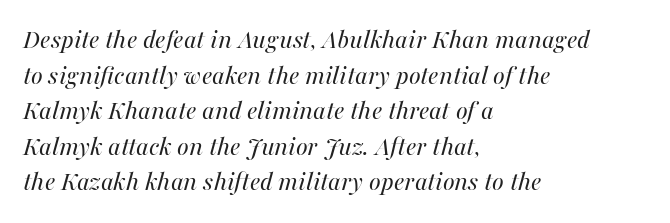
{"italic": "yes", "lean": "right", "slant_degrees": 16, "bold": "no", "weight": "regular", "width": "normal", "stroke_contrast": "medium", "x_height": "medium", "monospaced": "no", "underline": "no", "align": "left", "line_spacing": "normal", "line_spacing_ratio": 1.27, "letter_spacing": "normal", "letter_spacing_em": 0.0, "glyph_px": 28}
